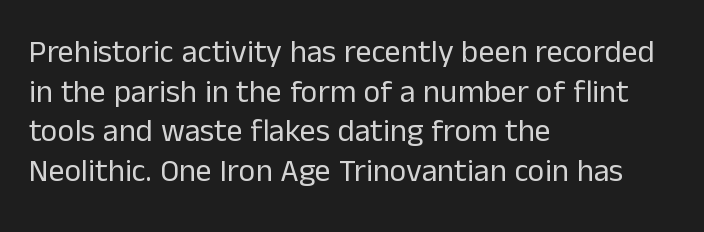
{"serif": "no", "italic": "no", "bold": "no", "weight": "regular", "width": "normal", "stroke_contrast": "low", "x_height": "medium", "monospaced": "no", "underline": "no", "align": "left", "line_spacing_ratio": 1.24, "letter_spacing": "normal", "letter_spacing_em": 0.0, "glyph_px": 32}
